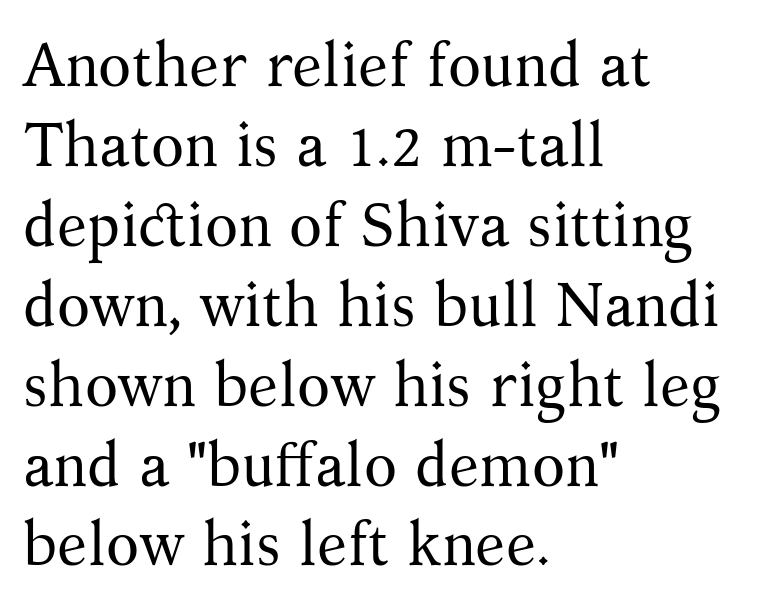
{"serif": "yes", "italic": "no", "bold": "no", "weight": "regular", "width": "normal", "stroke_contrast": "medium", "x_height": "medium", "monospaced": "no", "underline": "no", "align": "left", "line_spacing": "normal", "line_spacing_ratio": 1.31, "letter_spacing": "normal", "letter_spacing_em": 0.0, "glyph_px": 61}
